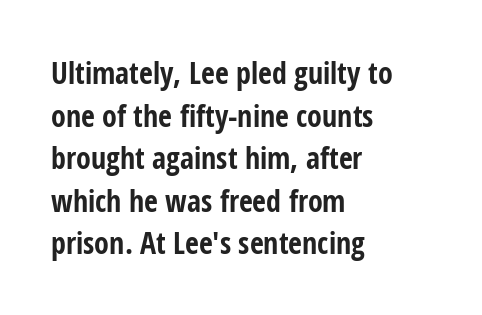
Q: Is the text bold? A: Yes.
Q: Is the text italic (slanted)? A: No, it is upright.
Q: Is the typeface a serif or a sans-serif typeface? A: Sans-serif.
Q: Is the text underlined? A: No.
Q: How is the paragraph aligned? A: Left-aligned.
Q: Is the spacing between letters normal or unusually wide? A: Normal.
Q: Is the spacing between lines tight, normal or loose? A: Normal.
Q: Width (condensed, normal, or wide)? A: Condensed.
Q: Stroke contrast? A: Low.
Q: x-height? A: Medium.
Q: Monospaced? A: No.
